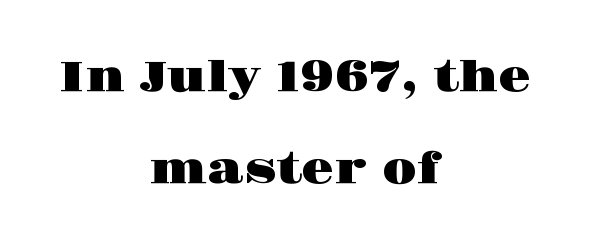
Q: Is the text italic (slanted)? A: No, it is upright.
Q: Is the typeface a serif or a sans-serif typeface? A: Serif.
Q: Is the text underlined? A: No.
Q: How is the paragraph aligned? A: Centered.
Q: Is the spacing between letters normal or unusually wide? A: Normal.
Q: Is the spacing between lines tight, normal or loose? A: Loose.
Q: Width (condensed, normal, or wide)? A: Wide.
Q: Stroke contrast? A: High.
Q: x-height? A: Large.
Q: Monospaced? A: No.
